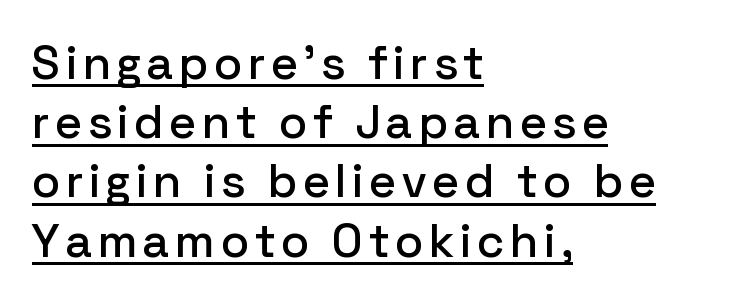
Q: Is the text italic (slanted)? A: No, it is upright.
Q: Is the typeface a serif or a sans-serif typeface? A: Sans-serif.
Q: Is the text underlined? A: Yes.
Q: How is the paragraph aligned? A: Left-aligned.
Q: Is the spacing between lines tight, normal or loose? A: Normal.
Q: Width (condensed, normal, or wide)? A: Normal.
Q: Stroke contrast? A: Low.
Q: x-height? A: Medium.
Q: Monospaced? A: No.
